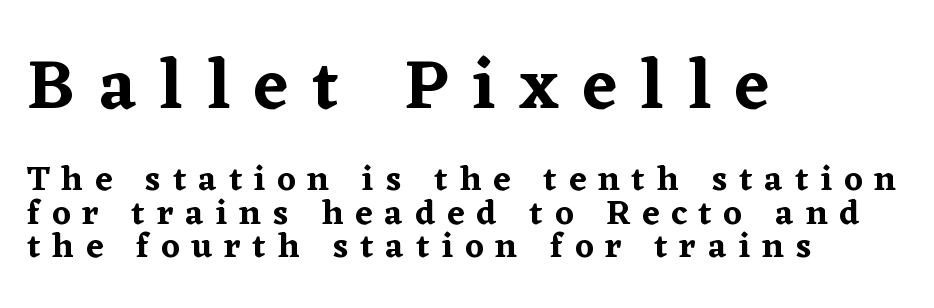
Serifs: yes, visible at the terminals of the letterforms. Of the two passages, the one on top uses the larger point size. Here the designer chose a conventional face with non-uniform glyph widths. Honestly, the rows look squashed on top of each other. Posture: upright roman. A student would call this left alignment; a typographer would say flush left, rag right.
